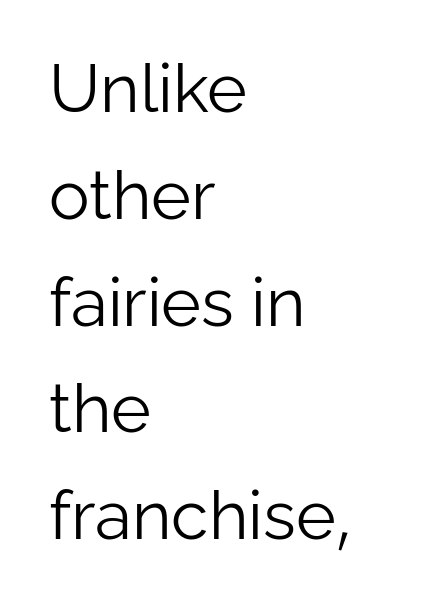
{"serif": "no", "italic": "no", "bold": "no", "weight": "light", "width": "normal", "stroke_contrast": "low", "x_height": "medium", "monospaced": "no", "underline": "no", "align": "left", "line_spacing": "normal", "line_spacing_ratio": 1.57, "letter_spacing": "normal", "letter_spacing_em": 0.0, "glyph_px": 68}
